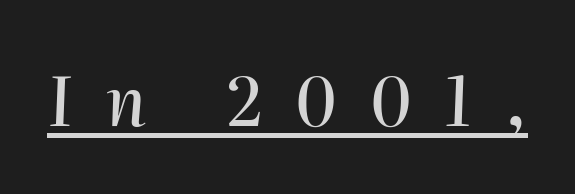
The image shows 67 px text type, italic (leaning right); set unusually wide letter spacing (+0.5 em), underlined; high stroke contrast and a medium x-height.
